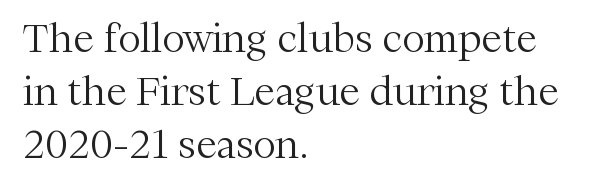
The image shows 38 px light serif type, upright; set left-aligned, normal line spacing (1.4x), normal letter spacing, not underlined; medium stroke contrast and a medium x-height.
